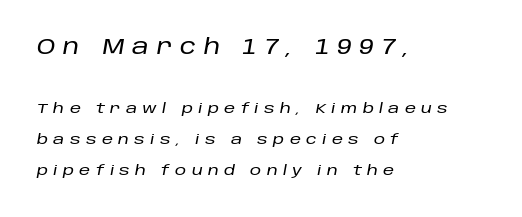
{"italic": "yes", "lean": "right", "slant_degrees": 10, "underline": "no", "align": "left", "line_spacing": "loose", "line_spacing_ratio": 2.23, "letter_spacing": "wide", "letter_spacing_em": 0.38, "larger_block": "first", "size_ratio": 1.5, "glyph_px": 21}
